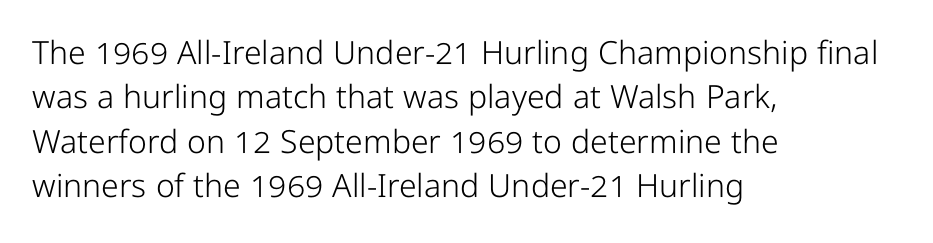
Q: Is the text bold? A: No.
Q: Is the text italic (slanted)? A: No, it is upright.
Q: Is the typeface a serif or a sans-serif typeface? A: Sans-serif.
Q: Is the text underlined? A: No.
Q: How is the paragraph aligned? A: Left-aligned.
Q: Is the spacing between letters normal or unusually wide? A: Normal.
Q: Is the spacing between lines tight, normal or loose? A: Normal.
Q: Width (condensed, normal, or wide)? A: Condensed.
Q: Stroke contrast? A: Low.
Q: x-height? A: Medium.
Q: Monospaced? A: No.
